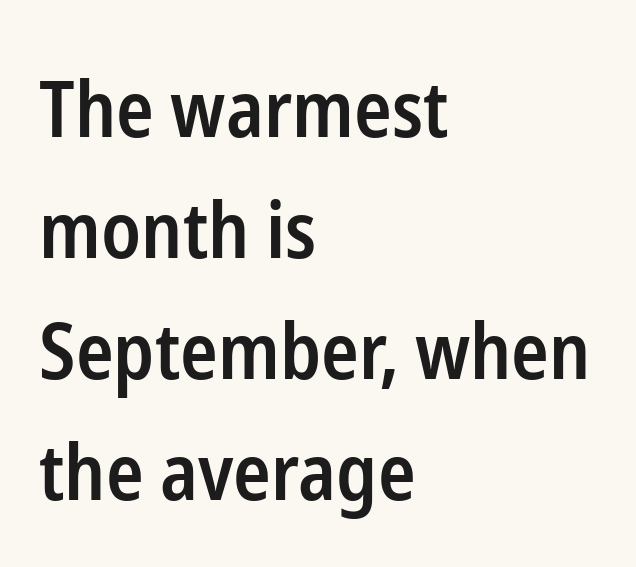
The image shows 78 px semibold, condensed sans-serif type, upright; set left-aligned, normal line spacing (1.55x), normal letter spacing, not underlined; low stroke contrast and a medium x-height.
